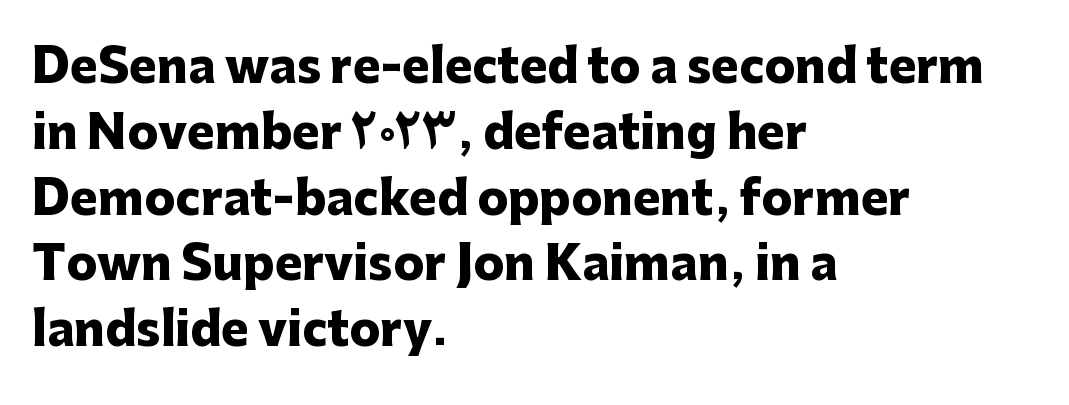
The image shows 46 px heavy sans-serif type, upright; set left-aligned, normal line spacing (1.43x), normal letter spacing, not underlined; low stroke contrast and a medium x-height.
